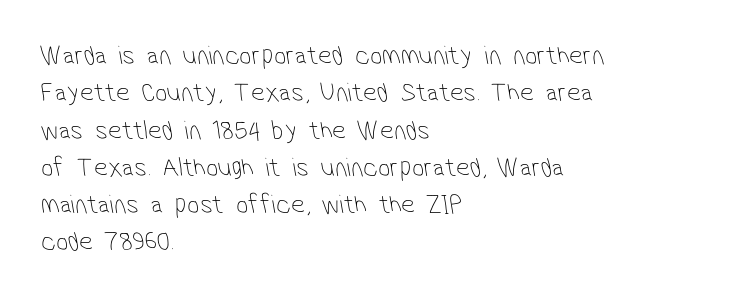
{"bold": "no", "underline": "no", "align": "left", "line_spacing": "normal", "line_spacing_ratio": 1.38, "letter_spacing": "normal", "letter_spacing_em": 0.0, "glyph_px": 27}
